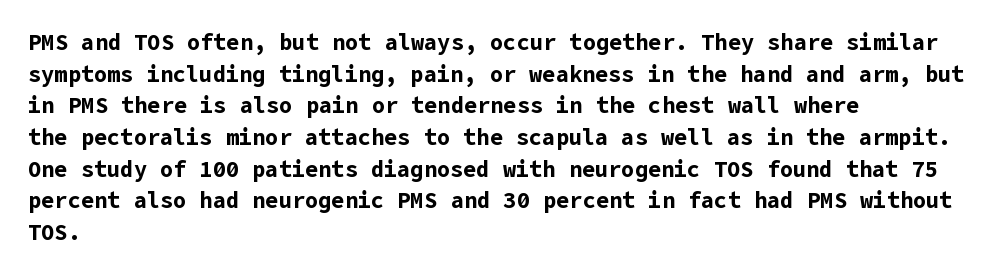
The image shows 22 px bold type, upright; set left-aligned, normal line spacing (1.44x), normal letter spacing, not underlined.
